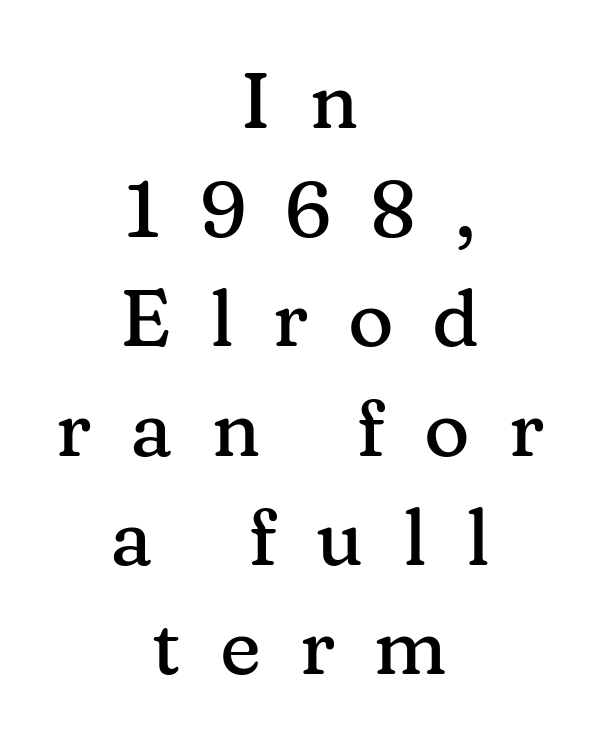
Reading down the block, each line starts at a different indent, mirrored at its end. You could only call the tracking loose — the letters float apart. The font family rendered here belongs to the serif group. Only glyphs here, with clear space below each row. The space between consecutive lines is moderate.
